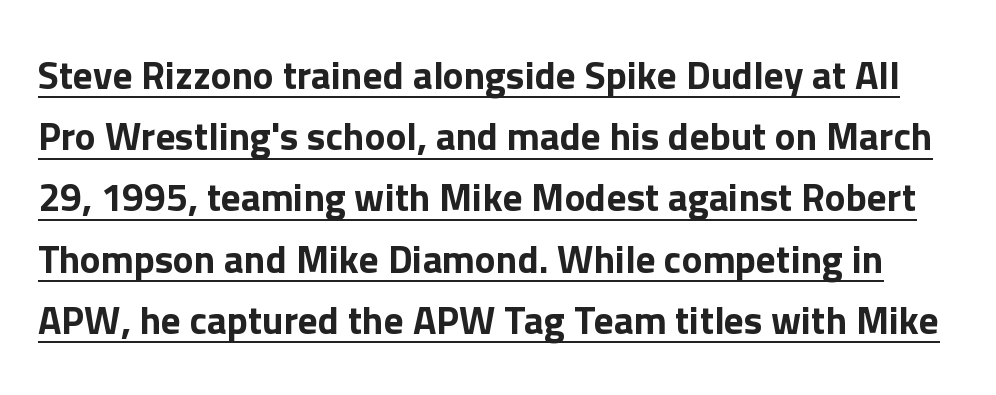
Upright lettering throughout. This is sans-serif lettering, the kind often seen on screens and signage. Every word sits above its own underline. Character widths vary here, with narrow letters taking less room than wide ones. Between one letter and the next there's only the usual sliver of space.
